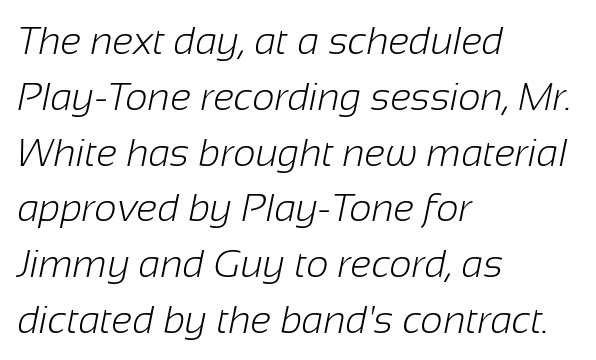
{"serif": "no", "bold": "no", "weight": "light", "width": "normal", "stroke_contrast": "low", "x_height": "medium", "monospaced": "no", "underline": "no", "align": "left", "line_spacing": "normal", "line_spacing_ratio": 1.43, "letter_spacing": "normal", "letter_spacing_em": 0.0, "glyph_px": 39}
